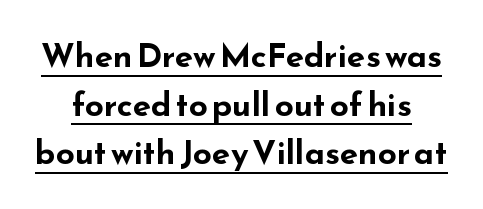
Q: Is the text bold? A: Yes.
Q: Is the text italic (slanted)? A: No, it is upright.
Q: Is the typeface a serif or a sans-serif typeface? A: Sans-serif.
Q: Is the text underlined? A: Yes.
Q: Is the spacing between letters normal or unusually wide? A: Normal.
Q: Is the spacing between lines tight, normal or loose? A: Normal.
Q: Width (condensed, normal, or wide)? A: Wide.
Q: Stroke contrast? A: Low.
Q: x-height? A: Small.
Q: Monospaced? A: No.
